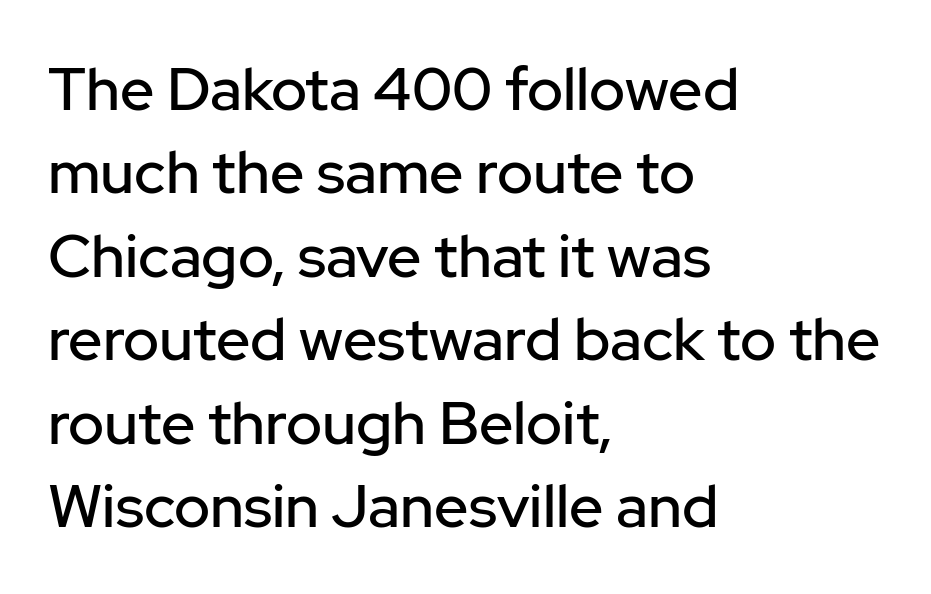
{"serif": "no", "italic": "no", "width": "normal", "stroke_contrast": "low", "x_height": "medium", "monospaced": "no", "underline": "no", "align": "left", "line_spacing": "normal", "line_spacing_ratio": 1.39, "letter_spacing": "normal", "letter_spacing_em": 0.0, "glyph_px": 60}
